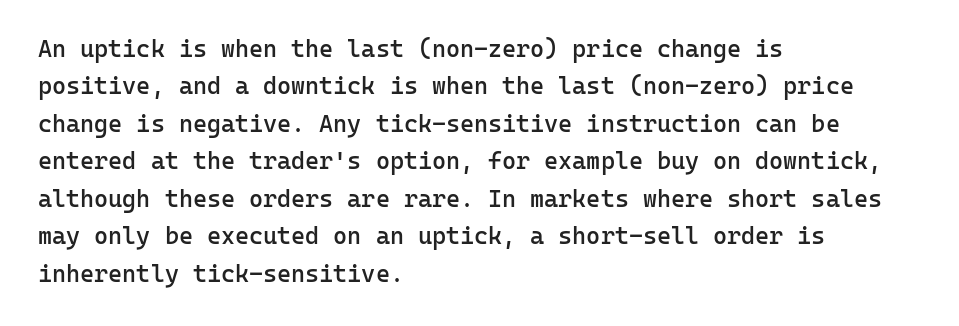
{"italic": "no", "bold": "semi", "underline": "no", "align": "left", "line_spacing": "normal", "line_spacing_ratio": 1.56, "letter_spacing": "normal", "letter_spacing_em": 0.0, "glyph_px": 24}
